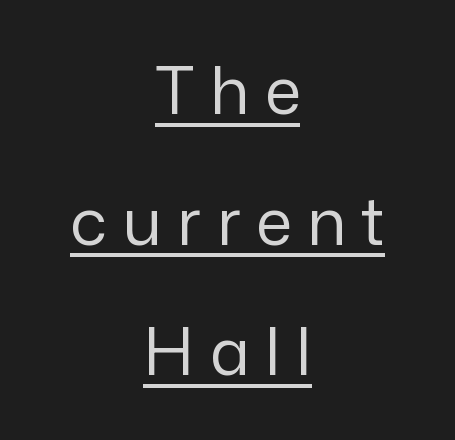
Q: Is the text bold? A: No.
Q: Is the text italic (slanted)? A: No, it is upright.
Q: Is the typeface a serif or a sans-serif typeface? A: Sans-serif.
Q: Is the text underlined? A: Yes.
Q: How is the paragraph aligned? A: Centered.
Q: Is the spacing between letters normal or unusually wide? A: Unusually wide.
Q: Is the spacing between lines tight, normal or loose? A: Loose.
Q: Width (condensed, normal, or wide)? A: Normal.
Q: Stroke contrast? A: Low.
Q: x-height? A: Medium.
Q: Monospaced? A: No.
